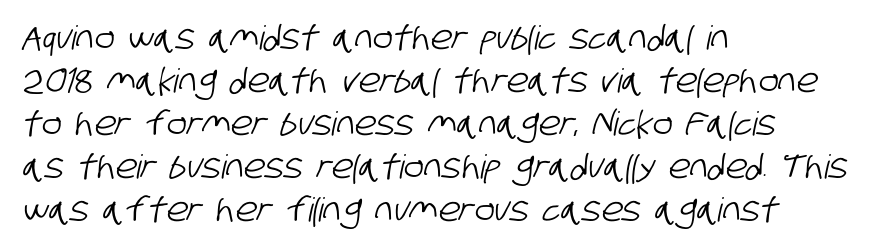
Horizontally, the lines are justified to the leading edge only. This sample has the flowing, uneven cadence of proportional lettering. Spacing between characters is what you'd get straight out of the box. Has an underline been added? It has not. If you measured baseline to baseline, you'd find a middling distance. Unlike a traditional serif, this face leaves its strokes unadorned.
